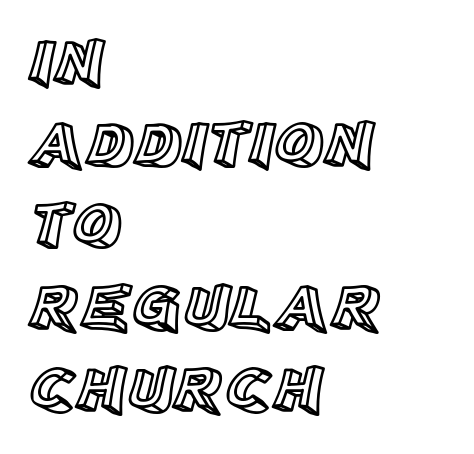
Q: Is the text italic (slanted)? A: Yes.
Q: Is the text underlined? A: No.
Q: How is the paragraph aligned? A: Left-aligned.
Q: Is the spacing between letters normal or unusually wide? A: Normal.
Q: Width (condensed, normal, or wide)? A: Normal.
Q: x-height? A: Large.
Q: Monospaced? A: No.
